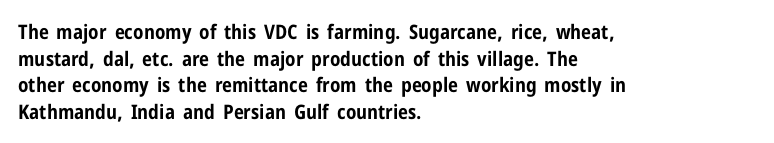
The typography opts for an upright posture over an oblique one. A classic flush-left, rag-right setting is used for this passage. Words appear dense and cohesive because spacing is normal. A full-strength bold gives these letters their thick strokes. Rule under the text: the space is simply empty.
